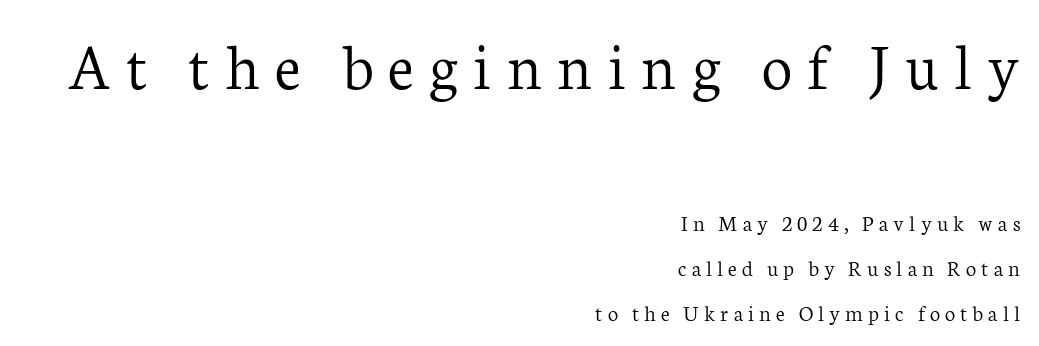
The image shows 68 px light serif type, upright; set right-aligned, loose line spacing (1.96x), unusually wide letter spacing (+0.22 em), not underlined; the first (top) block is 2.96x larger; low stroke contrast and a medium x-height.
